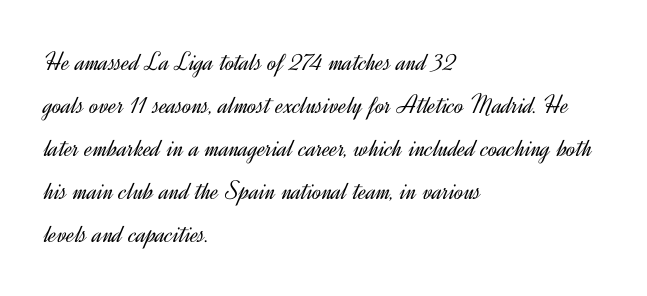
The image shows 27 px text type; set left-aligned, normal line spacing (1.59x), normal letter spacing, not underlined.
